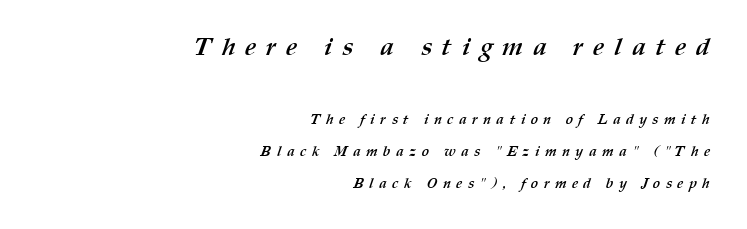
The image shows 25 px bold type; set right-aligned, loose line spacing (2.26x), unusually wide letter spacing (+0.39 em), not underlined; the first (top) block is 1.79x larger.
